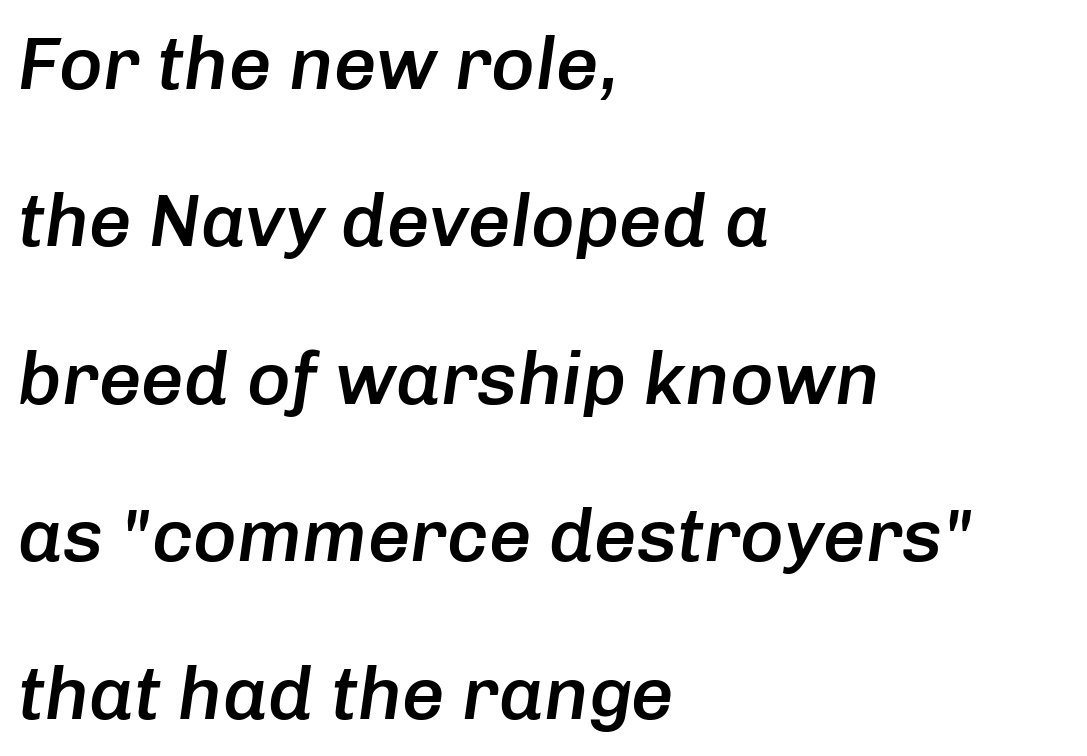
The image shows 75 px semibold type, italic (leaning right); set left-aligned, loose line spacing (2.1x), normal letter spacing, not underlined; low stroke contrast and a medium x-height.
